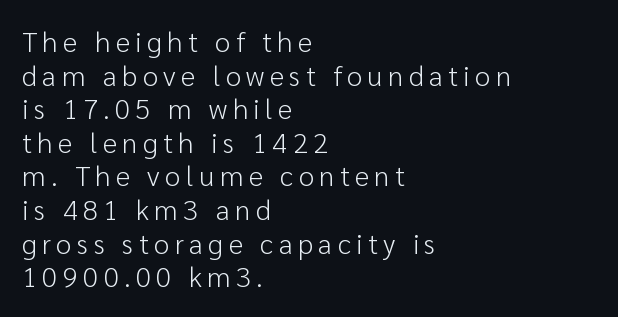
The letters carry no serifs — their stems end cleanly without finishing strokes. Horizontal alignment here is leftward, the default for most running prose. The gap between lines stays unmarked. The specimen reads as upright at a glance. You could not count columns in this text — the font is proportionally spaced.
